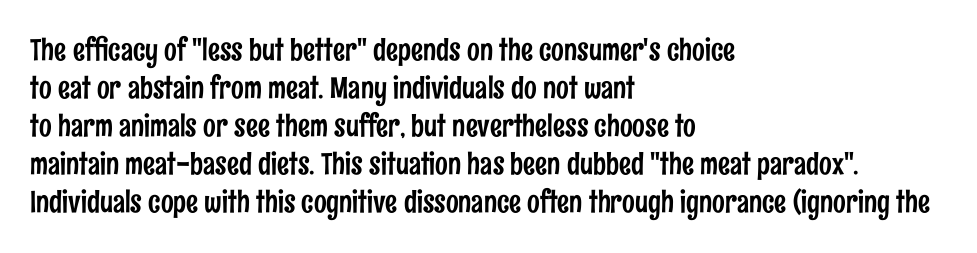
The image shows 30 px condensed sans-serif type, upright; set left-aligned, normal line spacing (1.27x), normal letter spacing, not underlined; low stroke contrast and a medium x-height.
